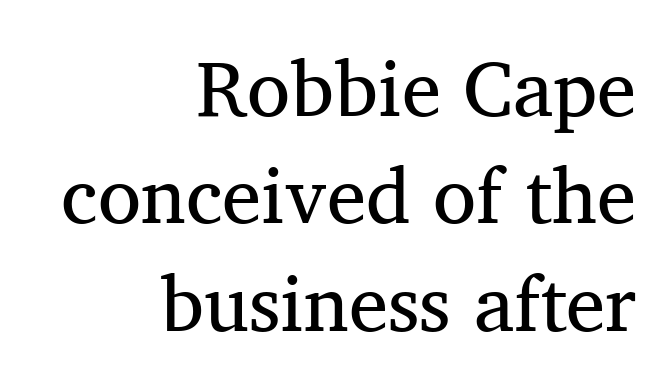
{"serif": "yes", "italic": "no", "bold": "no", "weight": "regular", "width": "normal", "stroke_contrast": "medium", "x_height": "medium", "monospaced": "no", "underline": "no", "align": "right", "line_spacing": "normal", "line_spacing_ratio": 1.36, "letter_spacing": "normal", "letter_spacing_em": 0.0, "glyph_px": 79}
